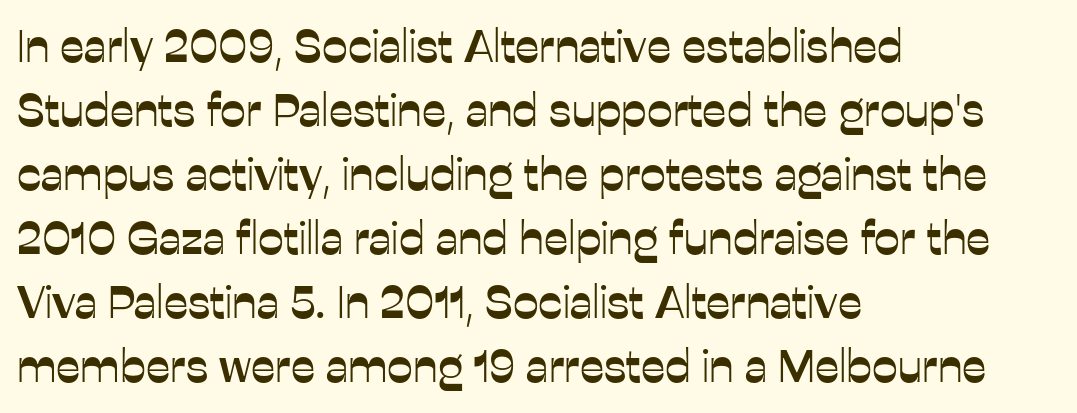
Q: Is the text italic (slanted)? A: No, it is upright.
Q: Is the typeface a serif or a sans-serif typeface? A: Sans-serif.
Q: Is the text underlined? A: No.
Q: How is the paragraph aligned? A: Left-aligned.
Q: Is the spacing between letters normal or unusually wide? A: Normal.
Q: Is the spacing between lines tight, normal or loose? A: Normal.
Q: Width (condensed, normal, or wide)? A: Normal.
Q: Stroke contrast? A: Low.
Q: x-height? A: Medium.
Q: Monospaced? A: No.
